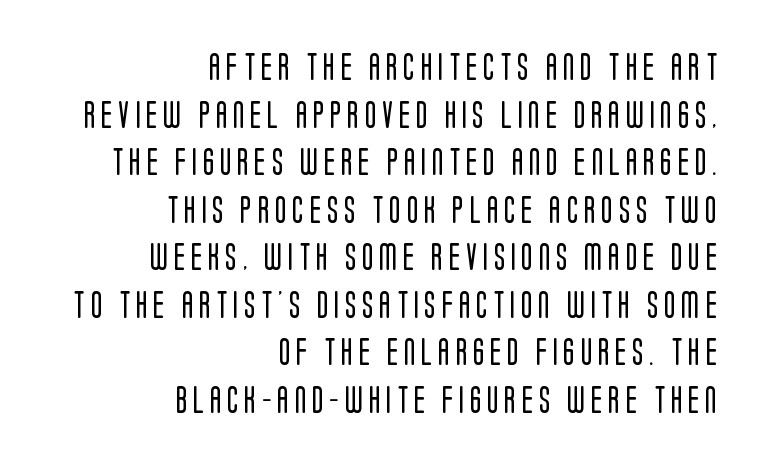
The passage shown is not bold in any degree. Italic: no, the glyphs are upright roman. Type without underlining. Compared with typical body copy, the letter spacing here is much looser. Reading down the block, your eye finds every line finishing at a fixed right position.
